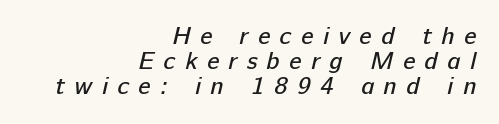
{"bold": "no", "underline": "no", "align": "right", "line_spacing": "tight", "line_spacing_ratio": 1.01, "letter_spacing": "wide", "letter_spacing_em": 0.38, "glyph_px": 25}
